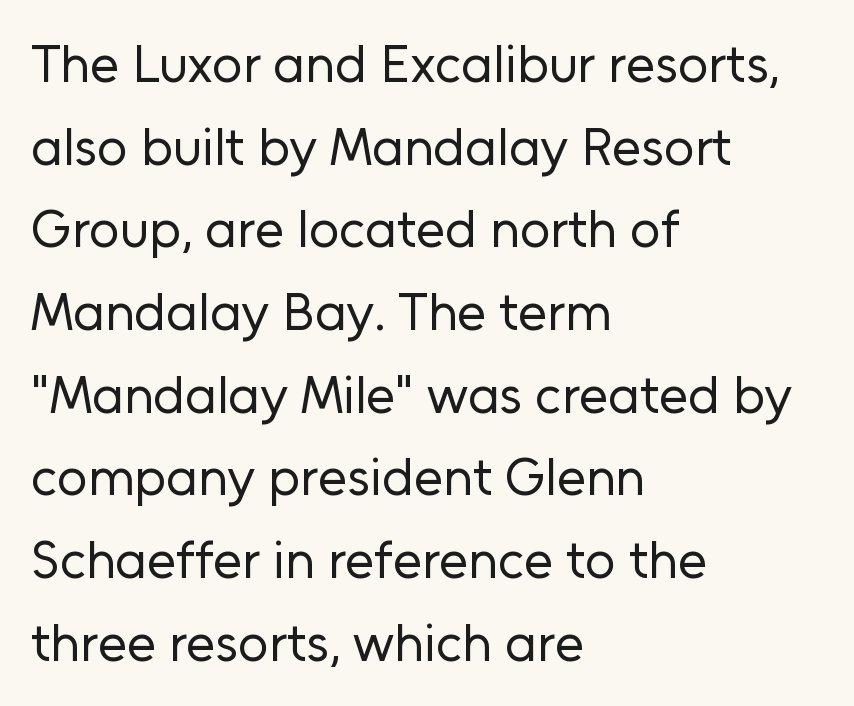
{"serif": "no", "italic": "no", "bold": "no", "weight": "regular", "width": "normal", "stroke_contrast": "low", "x_height": "medium", "monospaced": "no", "underline": "no", "align": "left", "line_spacing": "normal", "line_spacing_ratio": 1.56, "letter_spacing": "normal", "letter_spacing_em": 0.0, "glyph_px": 53}
